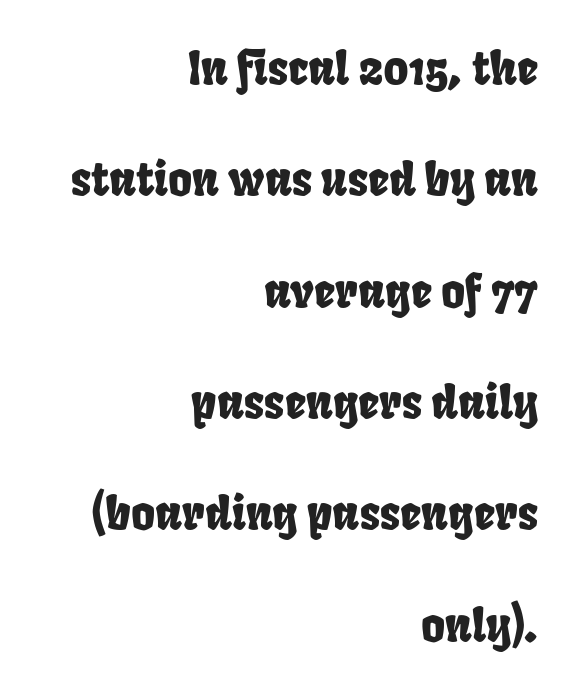
The image shows 46 px condensed sans-serif type; set right-aligned, loose line spacing (2.42x), normal letter spacing, not underlined; low stroke contrast and a large x-height.
